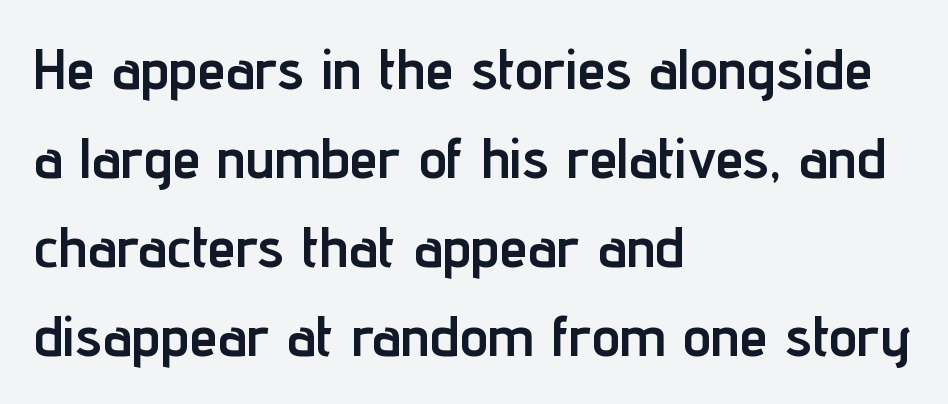
The image shows 57 px semibold, condensed sans-serif type, upright; set left-aligned, normal line spacing (1.56x), normal letter spacing, not underlined; low stroke contrast and a medium x-height.
